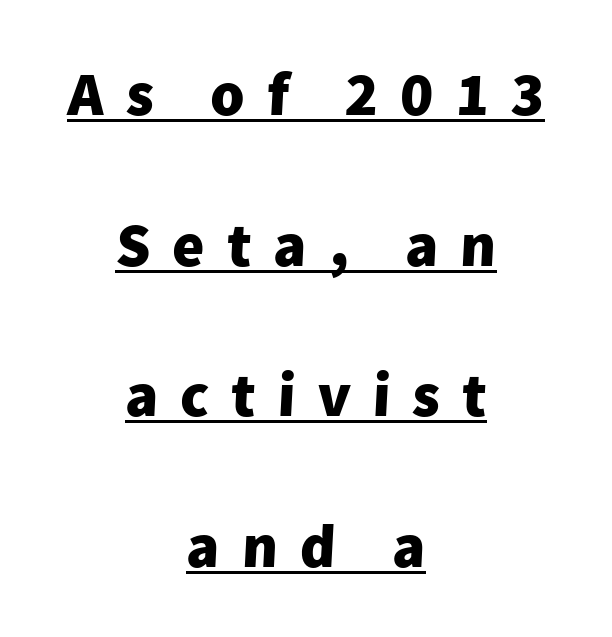
Each letter keeps its own natural width here, so spacing adapts to shape. This is sans-serif lettering, the kind often seen on screens and signage. A continuous stroke trails under the words, as in a hyperlink. One-word summary of the alignment: center.
